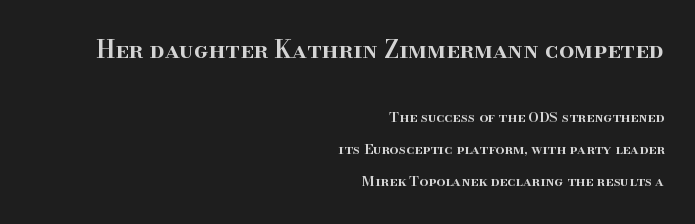
{"italic": "no", "bold": "semi", "underline": "no", "align": "right", "line_spacing": "loose", "line_spacing_ratio": 2.31, "letter_spacing": "normal", "letter_spacing_em": 0.0, "larger_block": "first", "size_ratio": 1.71, "glyph_px": 24}
